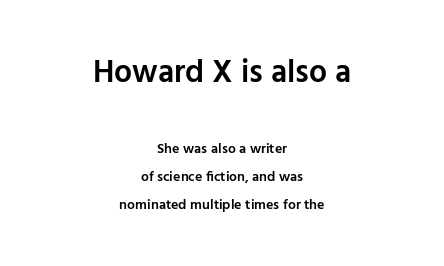
{"serif": "no", "italic": "no", "bold": "semi", "weight": "semibold", "width": "normal", "stroke_contrast": "low", "x_height": "medium", "monospaced": "no", "underline": "no", "align": "center", "line_spacing": "loose", "line_spacing_ratio": 2.01, "letter_spacing": "normal", "letter_spacing_em": 0.0, "larger_block": "first", "size_ratio": 2.29, "glyph_px": 32}
